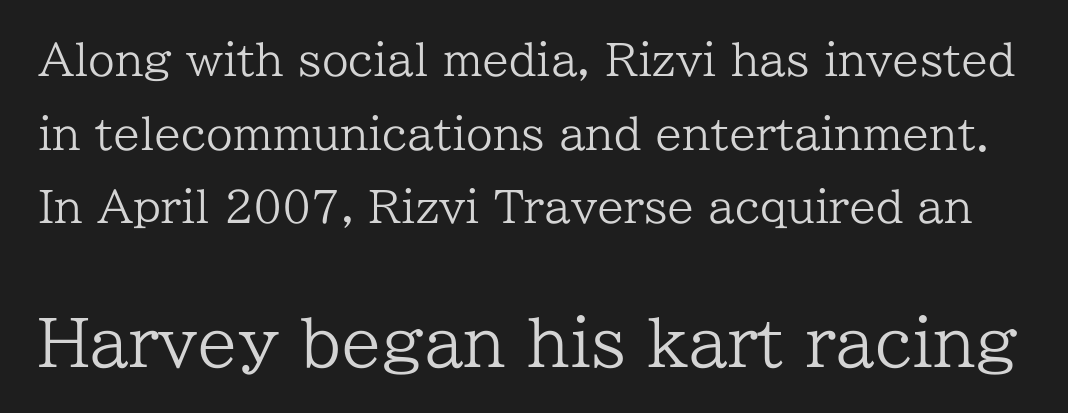
The image shows 64 px regular-weight serif type, upright; set line spacing 1.71x, normal letter spacing, not underlined; the second (bottom) block is 1.49x larger; low stroke contrast and a medium x-height.
